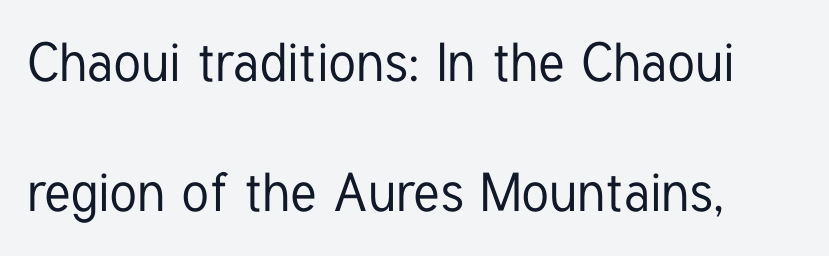
{"serif": "no", "italic": "no", "width": "condensed", "stroke_contrast": "low", "x_height": "medium", "monospaced": "no", "underline": "no", "align": "left", "line_spacing": "loose", "line_spacing_ratio": 2.4, "letter_spacing": "normal", "letter_spacing_em": 0.0, "glyph_px": 54}
